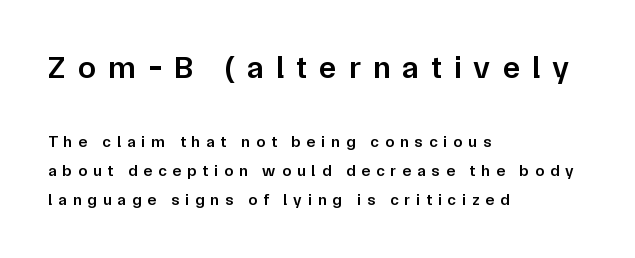
Size hierarchy here favors the leading block over the trailing one. The specimen omits any rule beneath the text block's lines. Font category for this specimen: sans-serif. The line texture is sparse and dotted thanks to wide tracking. Typographic density is moderately raised because the face is semibold.
